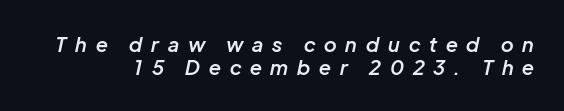
Quick note: italic. How heavy is the stroke? Medium-heavy — a semibold, shy of bold. The foot of each line stays bare and open. In terms of letterspacing, this is a distinctly airy, spread setting.
